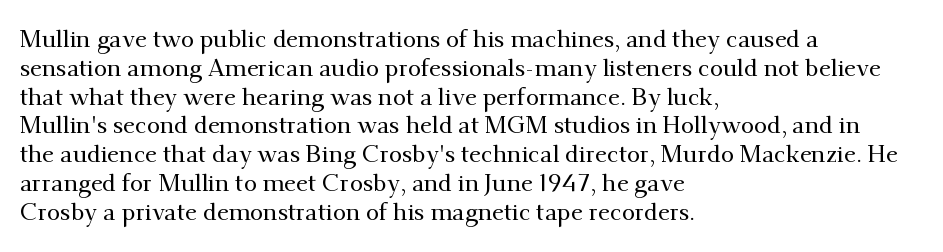
{"italic": "no", "underline": "no", "align": "left", "line_spacing_ratio": 1.2, "letter_spacing": "normal", "letter_spacing_em": 0.0, "glyph_px": 24}
